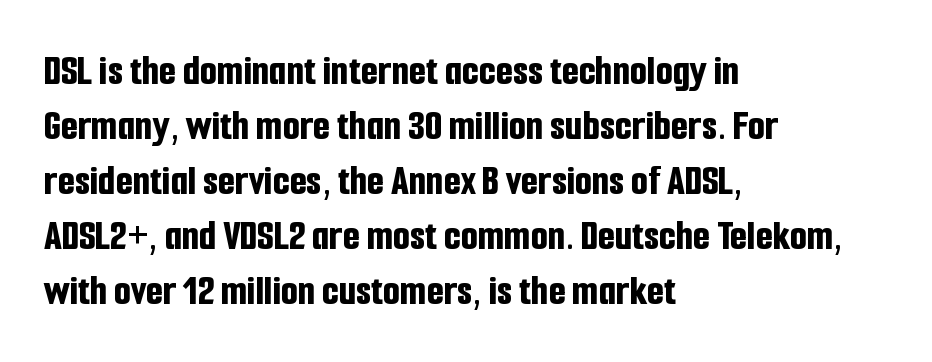
{"serif": "no", "italic": "no", "bold": "yes", "weight": "bold", "width": "condensed", "stroke_contrast": "low", "x_height": "medium", "monospaced": "no", "underline": "no", "align": "left", "line_spacing": "normal", "line_spacing_ratio": 1.25, "letter_spacing": "normal", "letter_spacing_em": 0.0, "glyph_px": 44}
